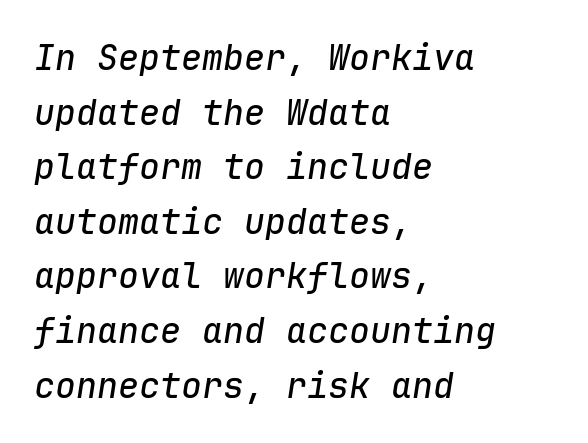
Q: Is the text italic (slanted)? A: Yes, it leans right by about 9 degrees.
Q: Is the text underlined? A: No.
Q: How is the paragraph aligned? A: Left-aligned.
Q: Is the spacing between letters normal or unusually wide? A: Normal.
Q: Is the spacing between lines tight, normal or loose? A: Normal.
Q: Width (condensed, normal, or wide)? A: Normal.
Q: Stroke contrast? A: Low.
Q: x-height? A: Medium.
Q: Monospaced? A: Yes.
